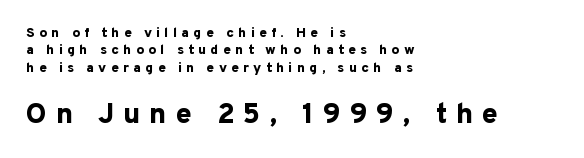
The image shows 29 px bold sans-serif type, upright; set left-aligned, line spacing 1.24x, unusually wide letter spacing (+0.3 em), not underlined; the second (bottom) block is 2.07x larger; low stroke contrast and a medium x-height.
